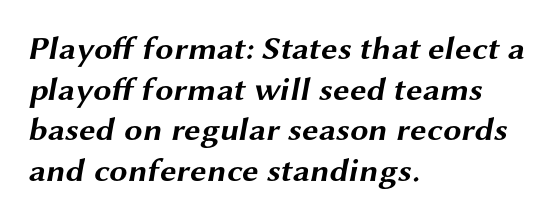
Q: Is the text bold? A: Yes.
Q: Is the typeface a serif or a sans-serif typeface? A: Sans-serif.
Q: Is the text underlined? A: No.
Q: How is the paragraph aligned? A: Left-aligned.
Q: Is the spacing between letters normal or unusually wide? A: Normal.
Q: Width (condensed, normal, or wide)? A: Wide.
Q: Stroke contrast? A: Medium.
Q: x-height? A: Medium.
Q: Monospaced? A: No.
